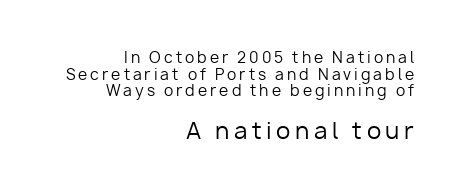
The image shows 23 px text type, upright; set right-aligned, tight line spacing (1.11x), unusually wide letter spacing (+0.2 em), not underlined; the second (bottom) block is 1.53x larger.
